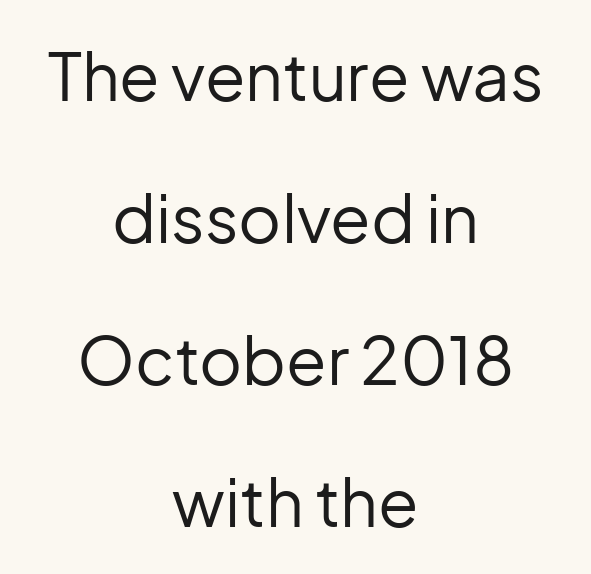
The image shows 66 px regular-weight sans-serif type, upright; set centered, loose line spacing (2.15x), normal letter spacing, not underlined; low stroke contrast and a medium x-height.
